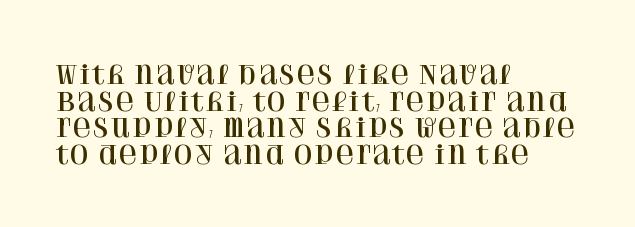
The compositor pushed each line to the left boundary. Notice how descenders almost collide with the ascenders below — that's tight leading. Inter-character spacing is left at the font's built-in metrics. Letters rest on an invisible, unmarked baseline. Posture: vertical.
